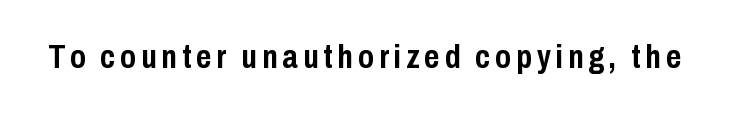
Bare-footed words on every line. In terms of posture, this sample is upright. Each glyph is drawn with heavy, bold strokes. What kind of face is this? One without serifs — a sans. Note the varied advance widths — an 'i' is clearly narrower than an 'm'.
